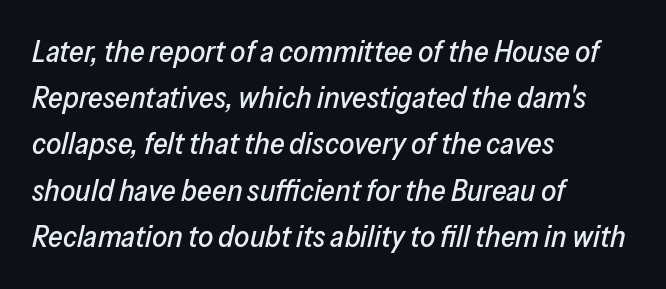
One glance says typical: line gaps are just what's usual. Each word holds together tightly as a unit, with standard inter-letter gaps. Emphasis-style slanted type is in use. The typesetter chose a ragged-right arrangement here. Looks like regular typesetting: each glyph gets only the width it needs.
